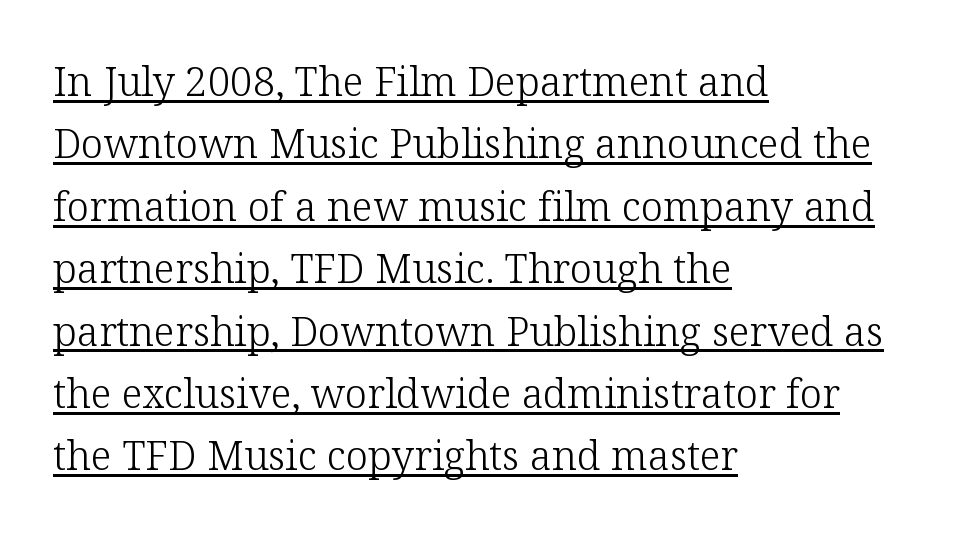
Q: Is the text bold? A: No.
Q: Is the text italic (slanted)? A: No, it is upright.
Q: Is the typeface a serif or a sans-serif typeface? A: Serif.
Q: Is the text underlined? A: Yes.
Q: How is the paragraph aligned? A: Left-aligned.
Q: Is the spacing between letters normal or unusually wide? A: Normal.
Q: Is the spacing between lines tight, normal or loose? A: Normal.
Q: Width (condensed, normal, or wide)? A: Normal.
Q: Stroke contrast? A: Low.
Q: x-height? A: Medium.
Q: Monospaced? A: No.
